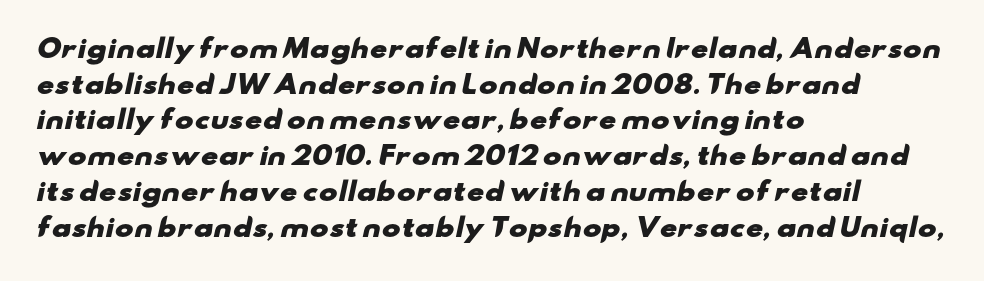
Does extra space separate the letters? No, they use regular spacing. Does the leading feel generous? No, just average. If you drew a ruler down the left edge, every line would touch it. The zone under the glyphs is completely vacant. Does the weight exceed regular? Yes, all the way to bold.
